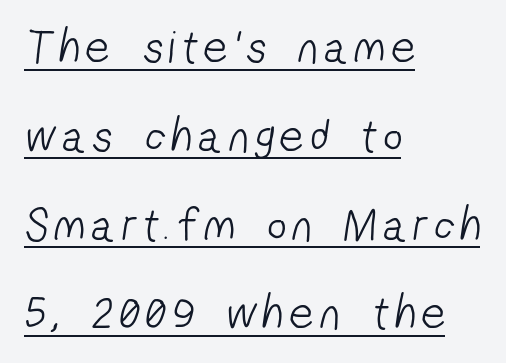
{"serif": "no", "bold": "no", "weight": "light", "width": "condensed", "stroke_contrast": "low", "x_height": "medium", "monospaced": "no", "underline": "yes", "align": "left", "line_spacing_ratio": 1.89, "glyph_px": 47}
